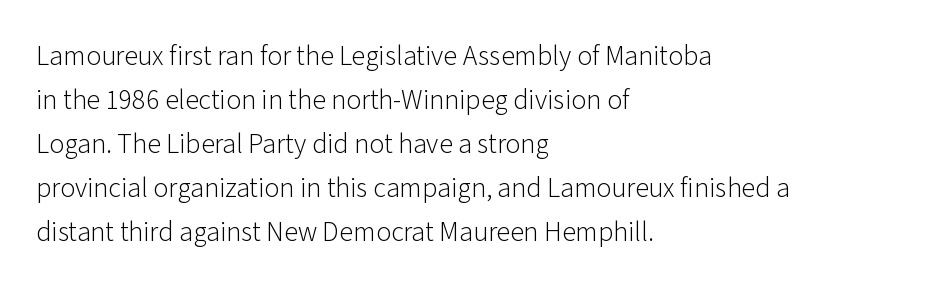
The image shows 28 px light sans-serif type, upright; set left-aligned, normal line spacing (1.57x), normal letter spacing, not underlined; low stroke contrast and a medium x-height.
